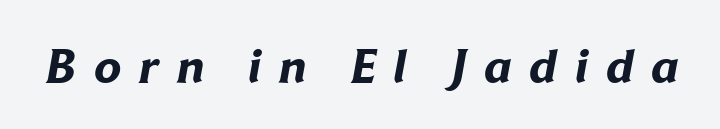
The image shows 49 px bold sans-serif type; set unusually wide letter spacing (+0.37 em), not underlined; low stroke contrast and a medium x-height.
